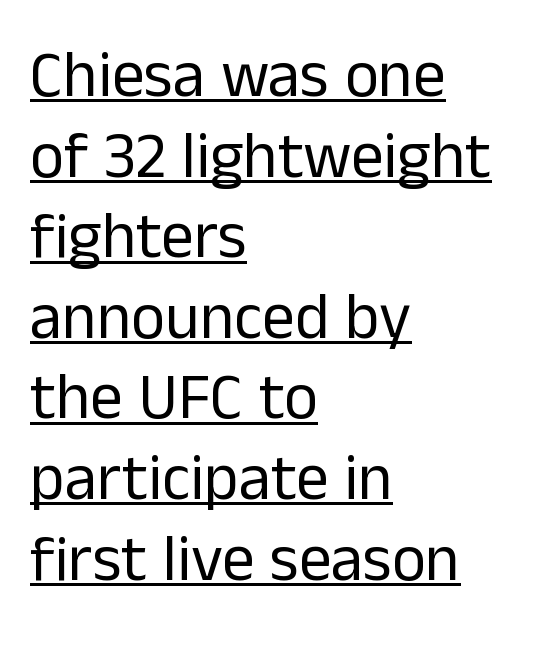
Grotesque or geometric, the face here clearly has no serifs. The letterforms sit shoulder to shoulder at normal distance. The typesetting does not lean heavy: it is not bold. Reading down the block, your eye returns to a fixed left position each line. Does the lettering tilt? It doesn't — this is upright.
